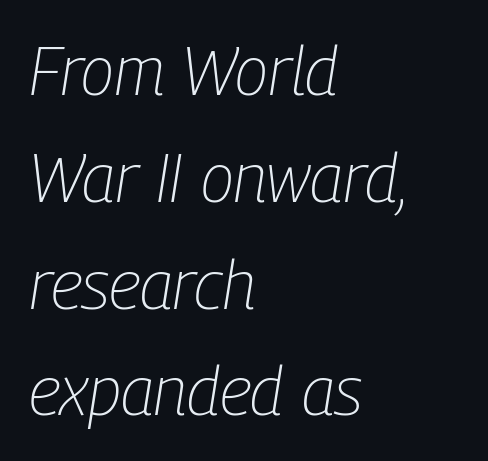
The image shows 68 px light, condensed type, italic (leaning right); set left-aligned, normal line spacing (1.57x), normal letter spacing, not underlined; low stroke contrast and a medium x-height.
